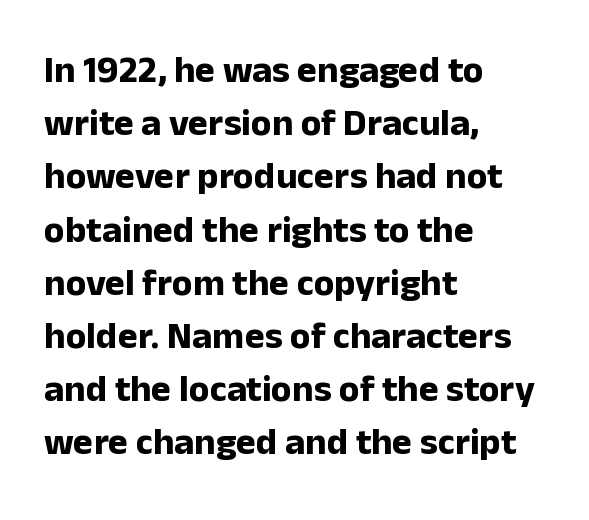
Look at the stroke-to-counter ratio: heavy, a bold. You can tell from the bare stems that sans-serif type was used. Horizontal bands of white between lines are of average thickness. You could call the tracking neutral — neither tight nor loose.
